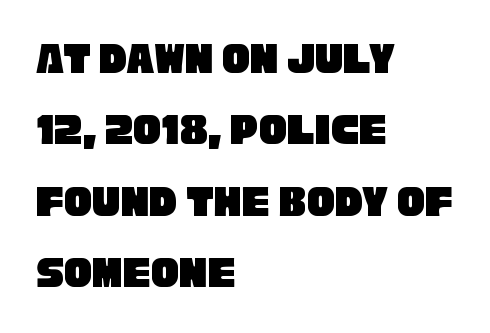
This sample has the flowing, uneven cadence of proportional lettering. In terms of leading, this rendering sits right in the middle. Short and long lines alike share a common starting point at left. These lines are composed in type without serifs. Lines of text with bare space underneath. This sample uses plain, unmodified letter spacing.
